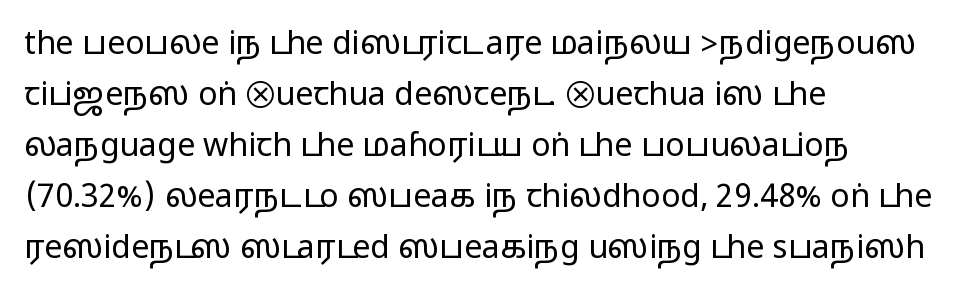
Descenders are the only things crossing below the line. The rendering uses a moderate line-height, typical for paragraphs. The specimen reads as upright at a glance. Nobody touched the tracking dial on this one. Reading down the block, your eye returns to a fixed left position each line.
